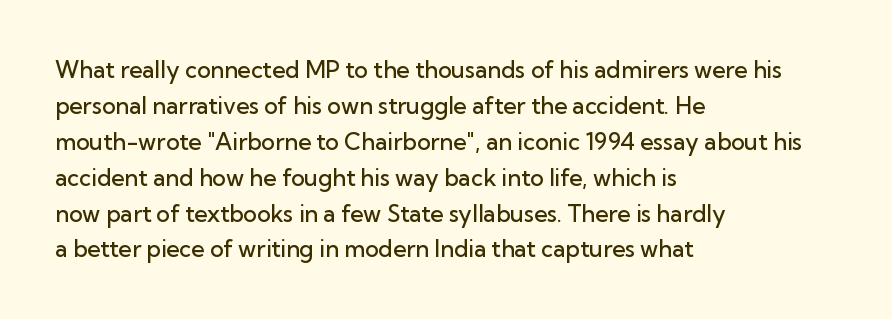
{"italic": "no", "bold": "semi", "underline": "no", "align": "left", "line_spacing": "normal", "line_spacing_ratio": 1.56, "letter_spacing": "normal", "letter_spacing_em": 0.0, "glyph_px": 23}
